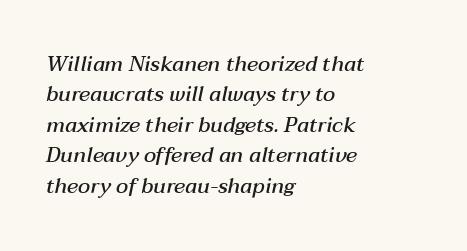
Q: Is the text bold? A: Semi-bold.
Q: Is the text italic (slanted)? A: Yes, it leans right by about 12 degrees.
Q: Is the text underlined? A: No.
Q: How is the paragraph aligned? A: Left-aligned.
Q: Is the spacing between letters normal or unusually wide? A: Normal.
Q: Is the spacing between lines tight, normal or loose? A: Normal.
